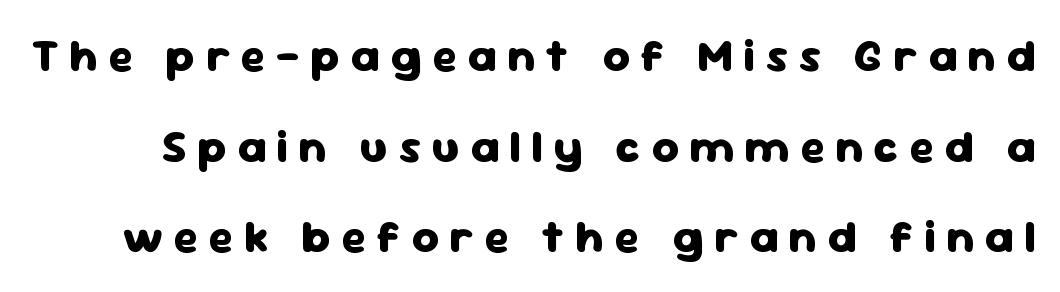
Q: Is the text bold? A: Yes.
Q: Is the text italic (slanted)? A: No, it is upright.
Q: Is the typeface a serif or a sans-serif typeface? A: Sans-serif.
Q: Is the text underlined? A: No.
Q: Is the spacing between letters normal or unusually wide? A: Unusually wide.
Q: Is the spacing between lines tight, normal or loose? A: Loose.
Q: Width (condensed, normal, or wide)? A: Normal.
Q: Stroke contrast? A: Low.
Q: x-height? A: Medium.
Q: Monospaced? A: No.
